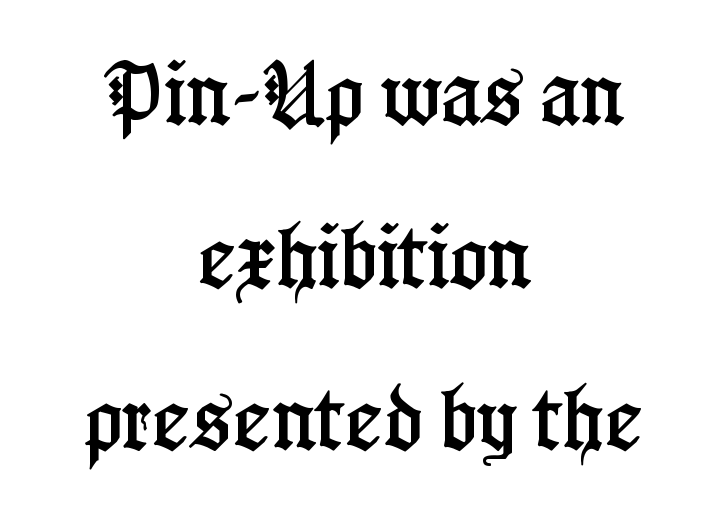
The image shows 71 px condensed serif type, upright; set centered, loose line spacing (2.29x), normal letter spacing, not underlined; low stroke contrast and a medium x-height.
